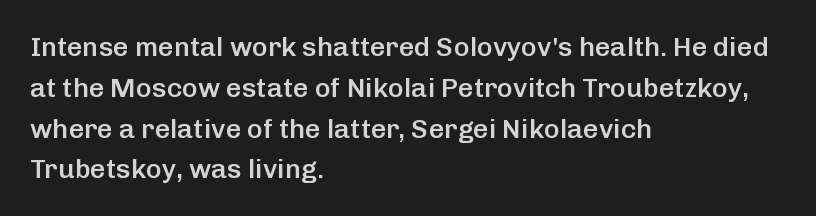
The image shows 27 px text type, upright; set left-aligned, normal line spacing (1.51x), normal letter spacing, not underlined.
